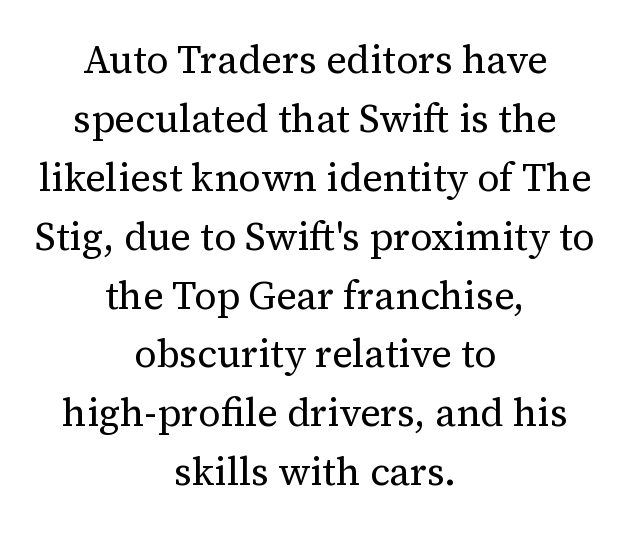
{"serif": "yes", "italic": "no", "bold": "no", "weight": "regular", "width": "normal", "stroke_contrast": "medium", "x_height": "medium", "monospaced": "no", "underline": "no", "align": "center", "line_spacing": "normal", "line_spacing_ratio": 1.51, "letter_spacing": "normal", "letter_spacing_em": 0.0, "glyph_px": 39}
